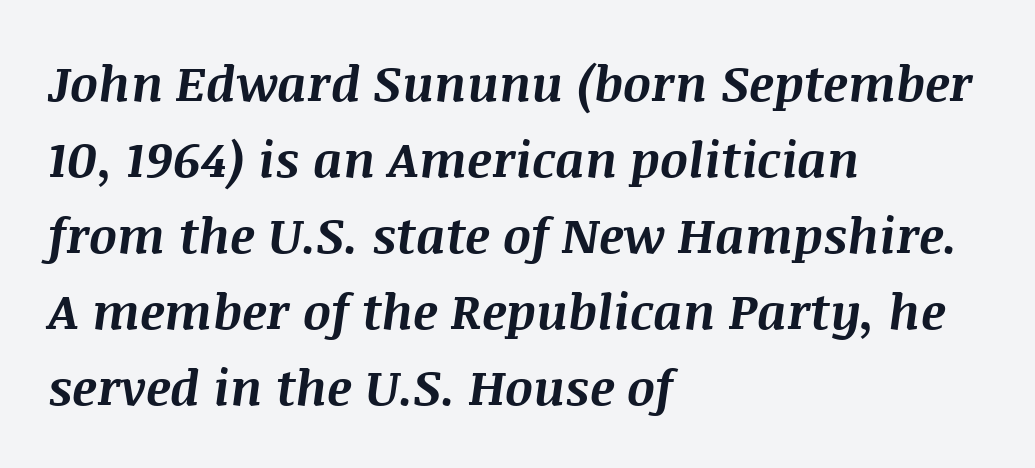
The image shows 49 px bold type, italic (leaning right); set left-aligned, normal line spacing (1.55x), normal letter spacing, not underlined; medium stroke contrast and a large x-height.
